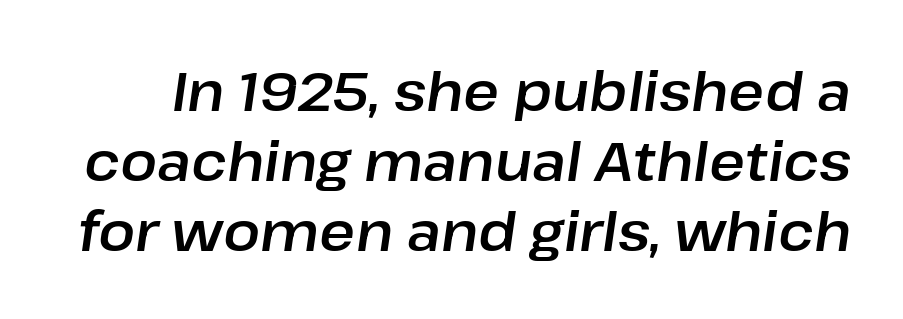
Q: Is the text italic (slanted)? A: Yes, it leans right by about 8 degrees.
Q: Is the text underlined? A: No.
Q: Is the spacing between letters normal or unusually wide? A: Normal.
Q: Is the spacing between lines tight, normal or loose? A: Normal.
Q: Width (condensed, normal, or wide)? A: Normal.
Q: Stroke contrast? A: Low.
Q: x-height? A: Medium.
Q: Monospaced? A: No.
